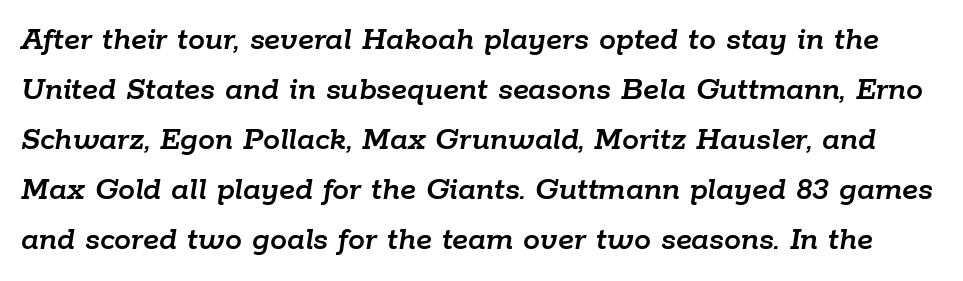
Q: Is the text italic (slanted)? A: Yes, it leans right by about 9 degrees.
Q: Is the text underlined? A: No.
Q: Is the spacing between letters normal or unusually wide? A: Normal.
Q: Is the spacing between lines tight, normal or loose? A: Normal.
Q: Width (condensed, normal, or wide)? A: Normal.
Q: Stroke contrast? A: Low.
Q: x-height? A: Medium.
Q: Monospaced? A: No.
